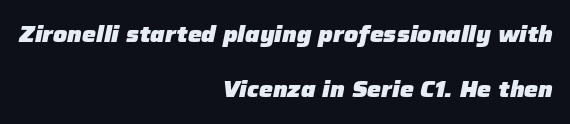
{"italic": "yes", "lean": "right", "slant_degrees": 12, "bold": "yes", "underline": "no", "align": "right", "line_spacing": "loose", "line_spacing_ratio": 2.48, "letter_spacing": "normal", "letter_spacing_em": 0.0, "glyph_px": 22}
